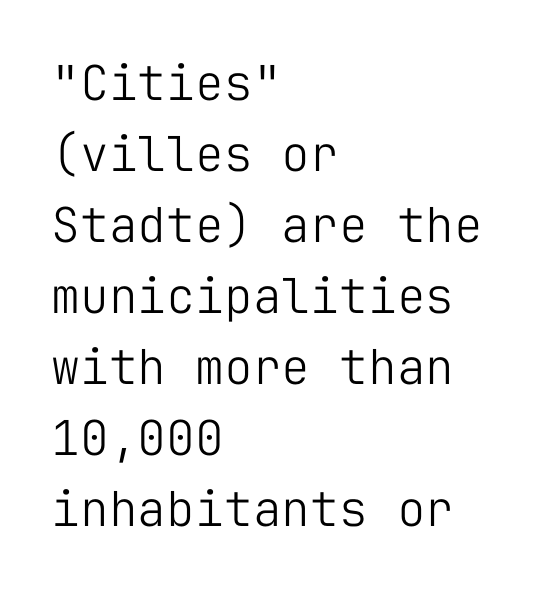
{"serif": "no", "italic": "no", "bold": "no", "weight": "light", "width": "normal", "stroke_contrast": "low", "x_height": "medium", "monospaced": "yes", "underline": "no", "align": "left", "line_spacing": "normal", "line_spacing_ratio": 1.48, "letter_spacing": "normal", "letter_spacing_em": 0.0, "glyph_px": 48}
